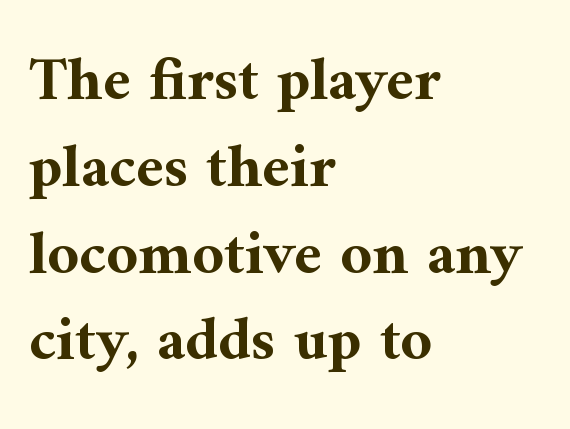
The image shows 62 px bold serif type, upright; set left-aligned, normal line spacing (1.4x), normal letter spacing, not underlined; medium stroke contrast and a medium x-height.
